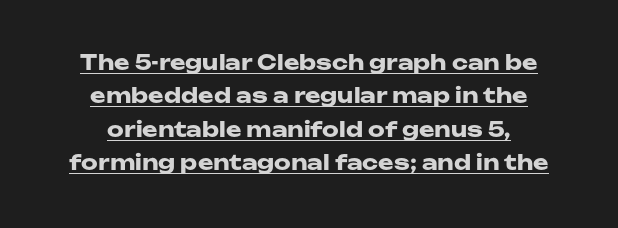
Q: Is the text bold? A: Yes.
Q: Is the text italic (slanted)? A: No, it is upright.
Q: Is the text underlined? A: Yes.
Q: Is the spacing between letters normal or unusually wide? A: Normal.
Q: Is the spacing between lines tight, normal or loose? A: Normal.
